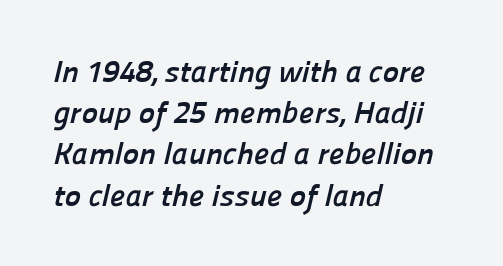
The rendering keeps characters at their native spacing. These lines are rendered in a variable-pitch font. Has an underline been added? It has not. The typeface chosen for these lines omits serifs. Horizontally, the lines are justified to the leading edge only.
